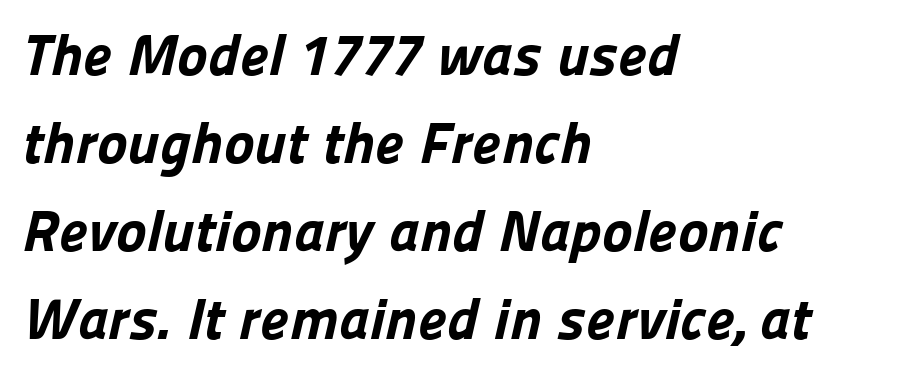
The image shows 58 px bold sans-serif type; set left-aligned, normal line spacing (1.52x), normal letter spacing, not underlined; low stroke contrast and a medium x-height.
